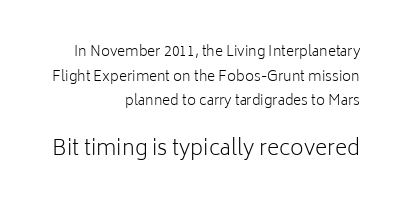
{"italic": "no", "bold": "no", "underline": "no", "align": "right", "line_spacing_ratio": 1.76, "letter_spacing": "normal", "letter_spacing_em": 0.0, "larger_block": "second", "size_ratio": 1.5, "glyph_px": 21}
